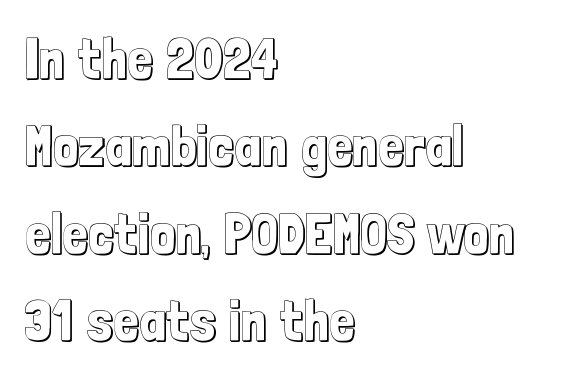
{"italic": "no", "width": "condensed", "x_height": "medium", "monospaced": "no", "underline": "no", "align": "left", "line_spacing": "normal", "line_spacing_ratio": 1.56, "letter_spacing": "normal", "letter_spacing_em": 0.0, "glyph_px": 56}
